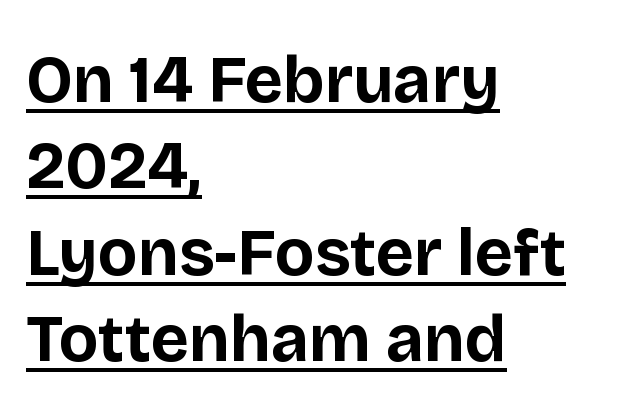
Visually the block forms a straight wall on the left and a jagged coastline on the right. Think of a printed novel: that variable character pitch is what you see here. Tracking here is standard; glyphs follow each other at the usual distance. A normal amount of white space separates one row of letters from the next. Examine the stroke ends and you'll find no serifs. Compared with undecorated copy, this sample adds a rule below the words.
